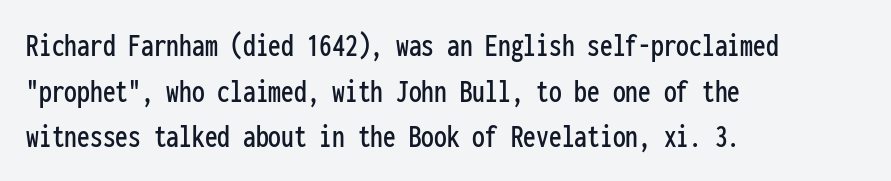
Q: Is the text italic (slanted)? A: No, it is upright.
Q: Is the typeface a serif or a sans-serif typeface? A: Sans-serif.
Q: Is the text underlined? A: No.
Q: How is the paragraph aligned? A: Left-aligned.
Q: Is the spacing between letters normal or unusually wide? A: Normal.
Q: Is the spacing between lines tight, normal or loose? A: Normal.
Q: Width (condensed, normal, or wide)? A: Condensed.
Q: Stroke contrast? A: Low.
Q: x-height? A: Medium.
Q: Monospaced? A: Yes.
